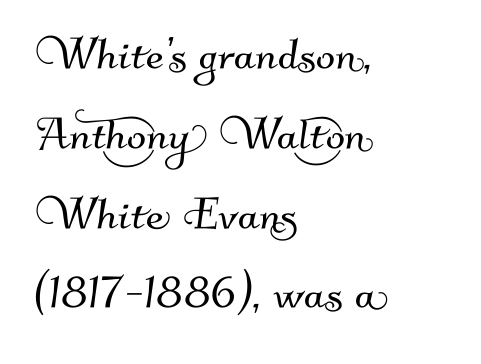
The type family on display is of the sans-serif kind. Bare-footed words on every line. Proportional: the letters do not fall into vertical columns. These lines stack with their left ends in a neat column.
